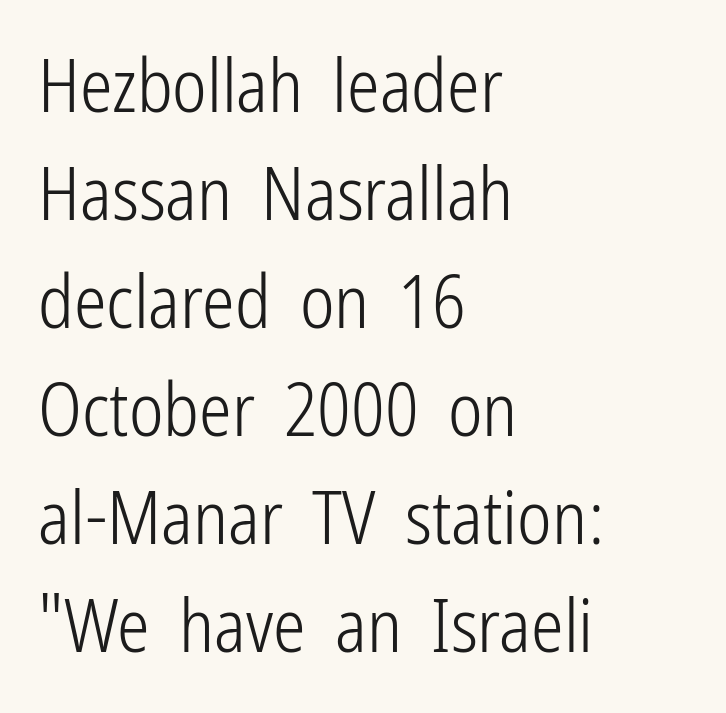
{"serif": "no", "italic": "no", "bold": "no", "weight": "light", "width": "condensed", "stroke_contrast": "low", "x_height": "medium", "monospaced": "no", "underline": "no", "align": "left", "line_spacing": "normal", "line_spacing_ratio": 1.48, "letter_spacing": "normal", "letter_spacing_em": 0.0, "glyph_px": 73}
